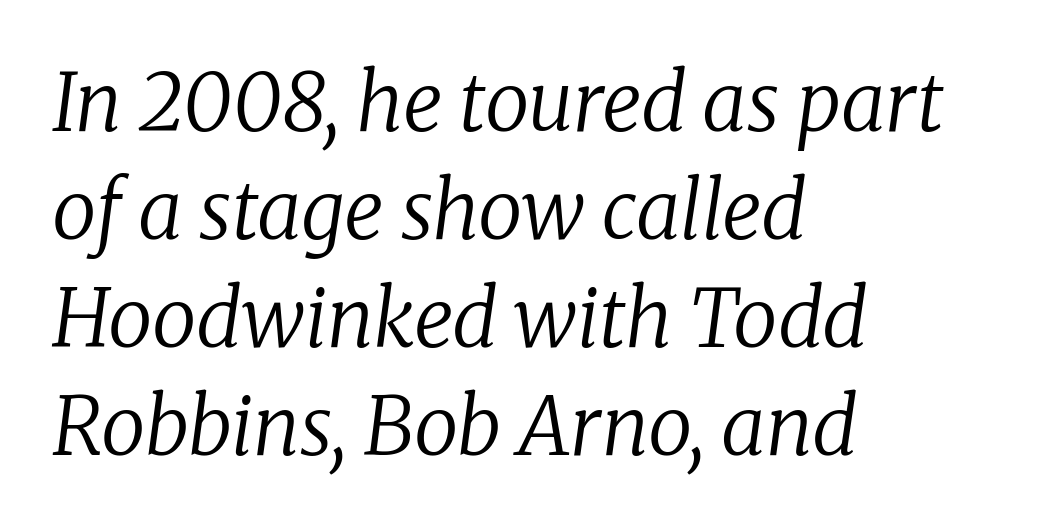
{"serif": "yes", "italic": "yes", "lean": "right", "slant_degrees": 8, "bold": "no", "weight": "regular", "width": "normal", "stroke_contrast": "low", "x_height": "medium", "monospaced": "no", "underline": "no", "align": "left", "line_spacing": "normal", "line_spacing_ratio": 1.35, "letter_spacing": "normal", "letter_spacing_em": 0.0, "glyph_px": 80}
